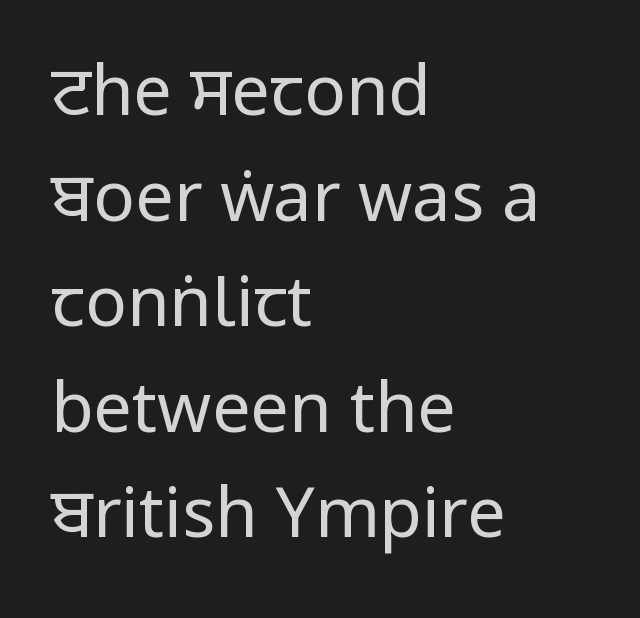
{"serif": "no", "italic": "no", "bold": "no", "weight": "regular", "width": "condensed", "stroke_contrast": "low", "x_height": "large", "monospaced": "no", "underline": "no", "align": "left", "line_spacing": "normal", "line_spacing_ratio": 1.53, "letter_spacing": "normal", "letter_spacing_em": 0.0, "glyph_px": 69}
